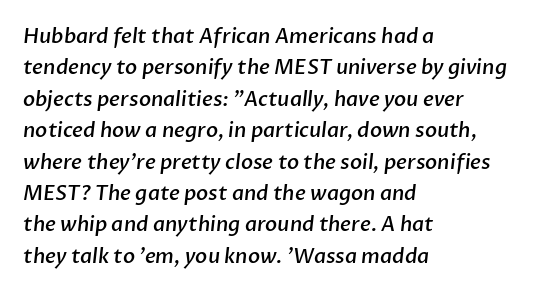
Q: Is the text bold? A: Semi-bold.
Q: Is the text underlined? A: No.
Q: How is the paragraph aligned? A: Left-aligned.
Q: Is the spacing between letters normal or unusually wide? A: Normal.
Q: Is the spacing between lines tight, normal or loose? A: Normal.
